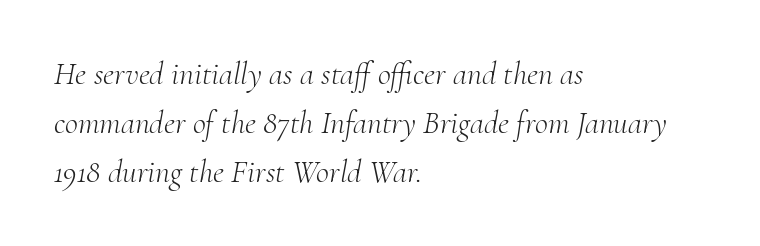
{"serif": "yes", "italic": "yes", "lean": "right", "slant_degrees": 10, "bold": "no", "weight": "light", "width": "normal", "stroke_contrast": "medium", "x_height": "small", "monospaced": "no", "underline": "no", "align": "left", "line_spacing": "normal", "line_spacing_ratio": 1.53, "letter_spacing": "normal", "letter_spacing_em": 0.0, "glyph_px": 32}
